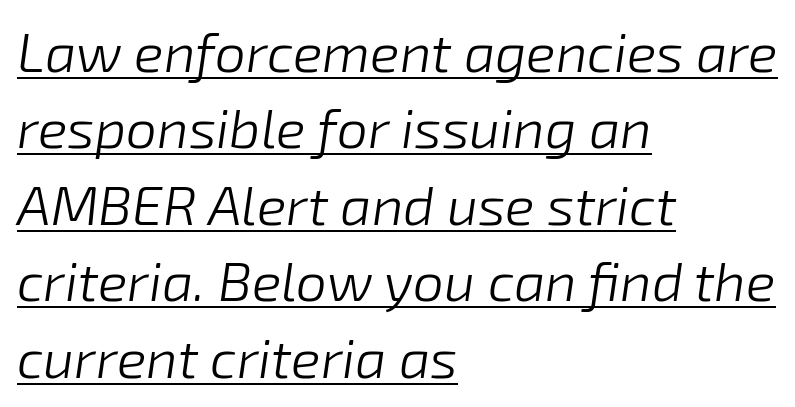
The image shows 55 px light type, italic (leaning right); set left-aligned, normal line spacing (1.39x), normal letter spacing, underlined; low stroke contrast and a medium x-height.
